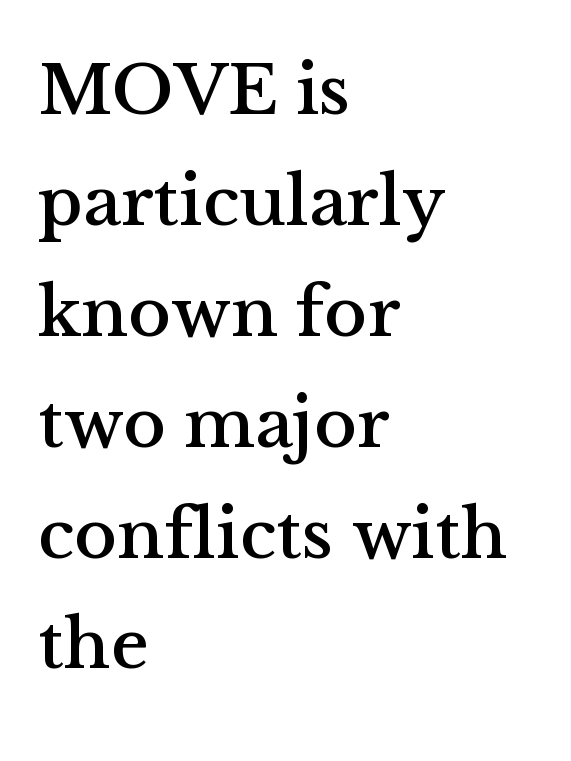
{"serif": "yes", "italic": "no", "width": "normal", "stroke_contrast": "medium", "x_height": "medium", "monospaced": "no", "underline": "no", "align": "left", "line_spacing": "normal", "line_spacing_ratio": 1.54, "letter_spacing": "normal", "letter_spacing_em": 0.0, "glyph_px": 72}
